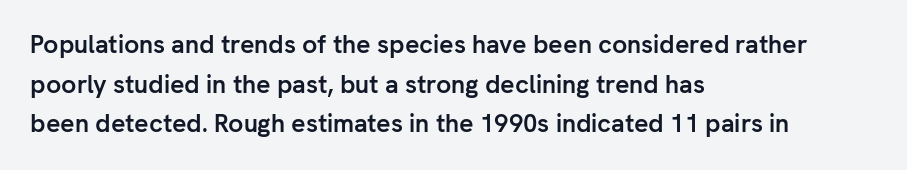
The words here are not underlined. Glyph-to-glyph distance matches everyday printed text. The rows are spaced the way most documents space them. The lettering holds an erect, upright posture throughout. Heavy-handed strokes throughout: this text is bold. Which margin do the lines hug? The left one — the right edge is uneven.
